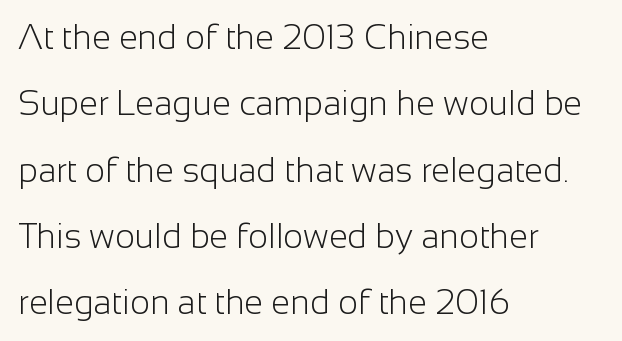
Q: Is the text bold? A: No.
Q: Is the text italic (slanted)? A: No, it is upright.
Q: Is the typeface a serif or a sans-serif typeface? A: Sans-serif.
Q: Is the text underlined? A: No.
Q: How is the paragraph aligned? A: Left-aligned.
Q: Is the spacing between letters normal or unusually wide? A: Normal.
Q: Is the spacing between lines tight, normal or loose? A: Loose.
Q: Width (condensed, normal, or wide)? A: Normal.
Q: Stroke contrast? A: Low.
Q: x-height? A: Medium.
Q: Monospaced? A: No.
